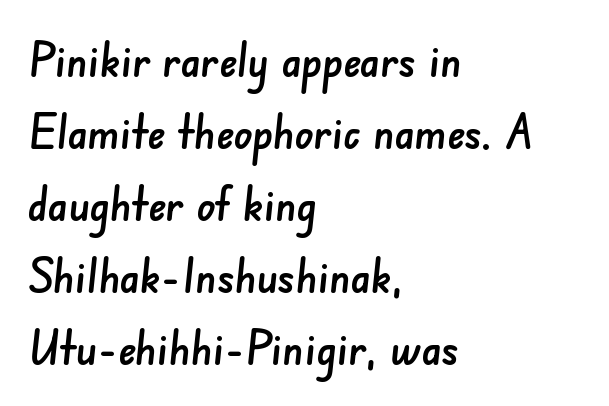
The image shows 47 px sans-serif type; set left-aligned, normal line spacing (1.53x), normal letter spacing, not underlined; low stroke contrast and a small x-height.
